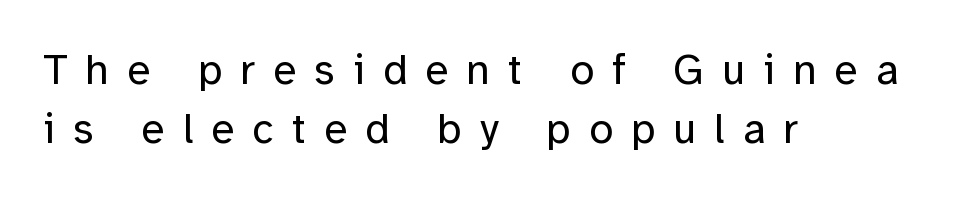
Counters stay open thanks to moderate or lighter strokes. Look at the tracking — it's clearly loosened, letters drifting apart. A roman cut, with each character standing at attention. The rows are spaced the way most documents space them. The paragraph shown leans on its left margin. Each letter's strokes conclude bluntly, with no projecting serifs.
